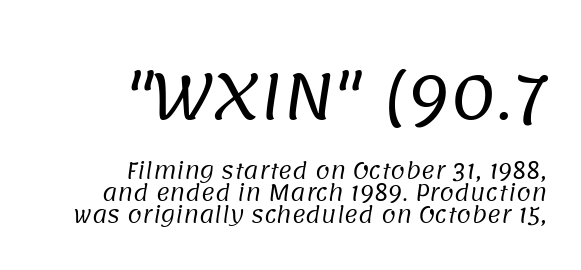
No letter is thick-stroked: the sample isn't bold. Descenders are the only things crossing below the line. Teacher's note: observe the even right margin — that is flush-right alignment. Honestly, the rows look squashed on top of each other. Think of a printed novel: that variable character pitch is what you see here.
